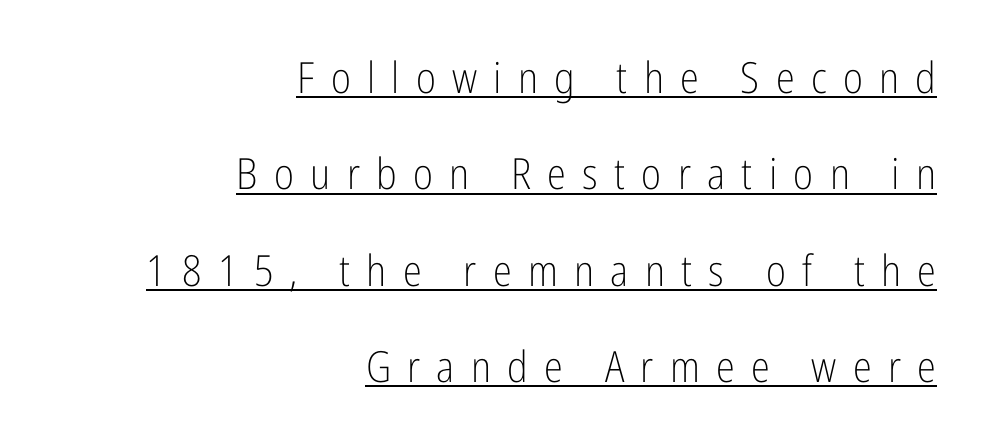
{"serif": "no", "italic": "no", "bold": "no", "weight": "light", "width": "condensed", "stroke_contrast": "low", "x_height": "medium", "monospaced": "no", "underline": "yes", "align": "right", "line_spacing": "loose", "line_spacing_ratio": 2.24, "letter_spacing": "wide", "letter_spacing_em": 0.38, "glyph_px": 43}
